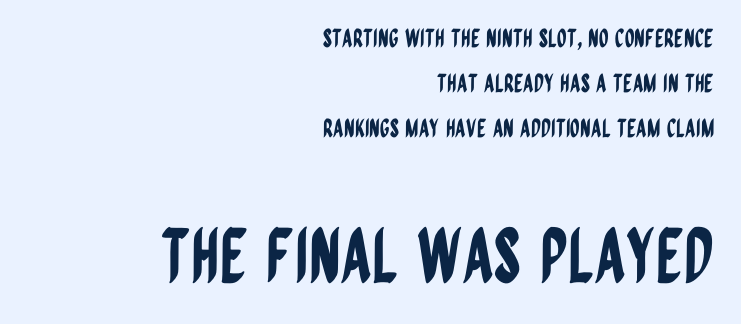
The image shows 74 px condensed sans-serif type, upright; set right-aligned, line spacing 1.81x, normal letter spacing, not underlined; the second (bottom) block is 2.96x larger; low stroke contrast and a large x-height.
